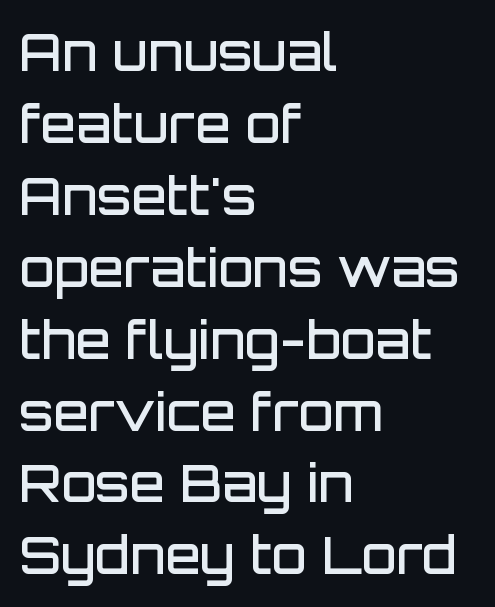
The image shows 51 px semibold sans-serif type, upright; set left-aligned, normal line spacing (1.41x), normal letter spacing, not underlined; low stroke contrast and a large x-height.
